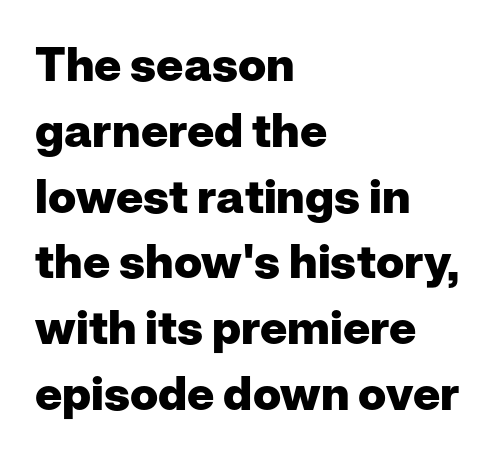
Weight check: bold — yes, fully. Just letters on the line, the space beneath them empty. The type is set solid horizontally, with unmodified tracking. Is there much room between lines? A standard amount, neither cramped nor airy.
